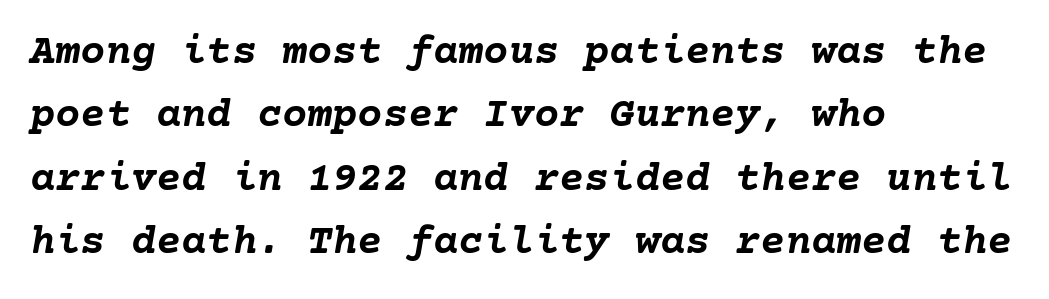
Q: Is the text bold? A: Yes.
Q: Is the text italic (slanted)? A: Yes, it leans right by about 10 degrees.
Q: Is the text underlined? A: No.
Q: How is the paragraph aligned? A: Left-aligned.
Q: Is the spacing between letters normal or unusually wide? A: Normal.
Q: Is the spacing between lines tight, normal or loose? A: Normal.
Q: Width (condensed, normal, or wide)? A: Normal.
Q: Stroke contrast? A: Low.
Q: x-height? A: Medium.
